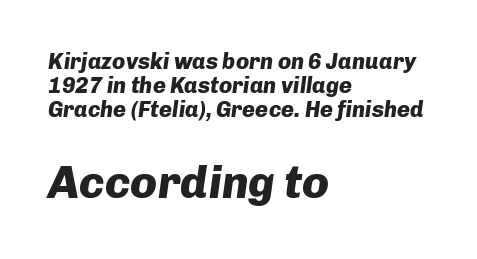
Spacing verdict: proportional, widths tailored to each character. Does extra space separate the letters? No, they use regular spacing. Baseline-to-baseline distance is barely more than the letter height. Slanted lettering throughout. Reading down the block, your eye returns to a fixed left position each line.
